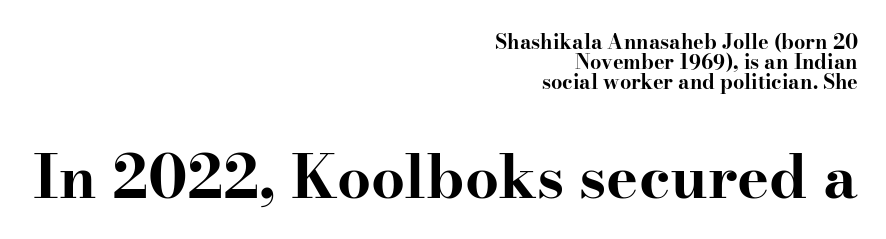
The image shows 60 px bold, wide serif type, upright; set right-aligned, tight line spacing (1.0x), normal letter spacing, not underlined; the second (bottom) block is 3.0x larger; high stroke contrast and a small x-height.
